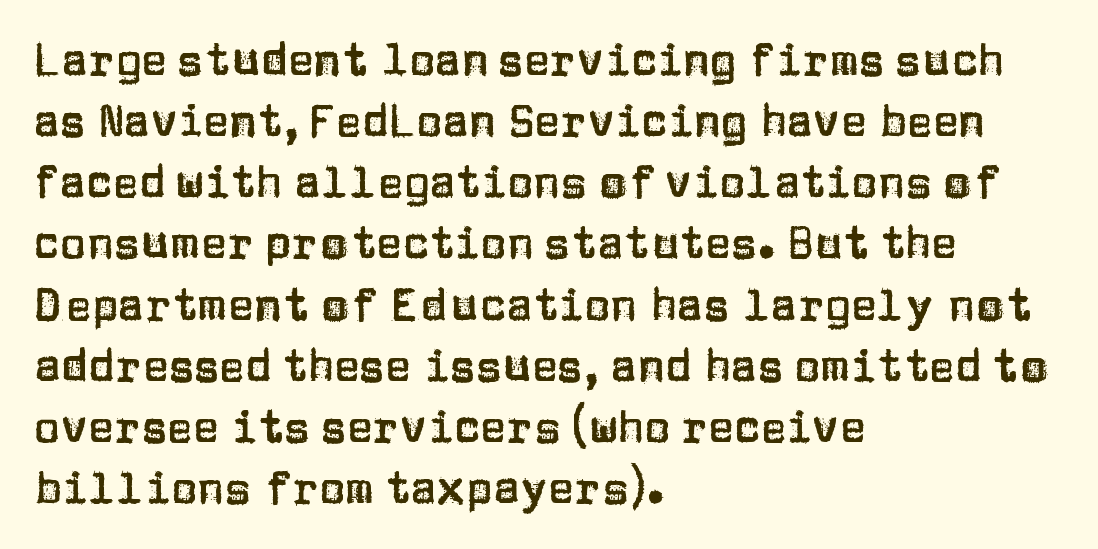
Q: Is the text italic (slanted)? A: No, it is upright.
Q: Is the typeface a serif or a sans-serif typeface? A: Sans-serif.
Q: Is the text underlined? A: No.
Q: How is the paragraph aligned? A: Left-aligned.
Q: Is the spacing between letters normal or unusually wide? A: Normal.
Q: Is the spacing between lines tight, normal or loose? A: Normal.
Q: Width (condensed, normal, or wide)? A: Normal.
Q: Stroke contrast? A: Low.
Q: x-height? A: Large.
Q: Monospaced? A: No.
